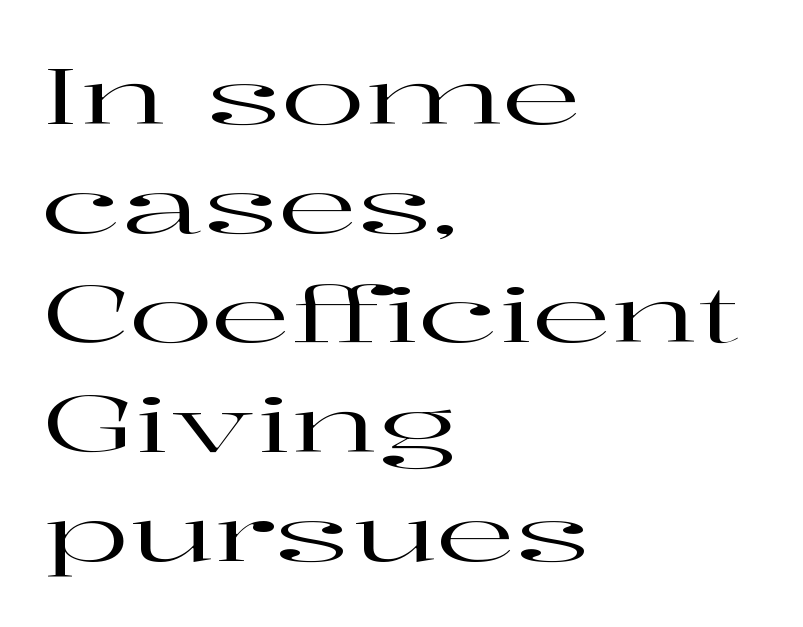
The image shows 78 px wide serif type, upright; set left-aligned, normal line spacing (1.4x), normal letter spacing, not underlined; high stroke contrast and a medium x-height.
